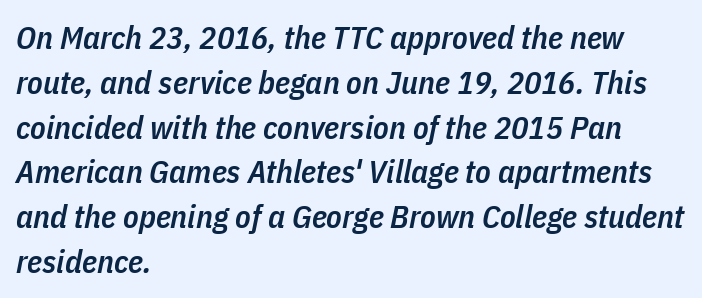
Q: Is the text bold? A: Semi-bold.
Q: Is the text italic (slanted)? A: Yes, it leans right by about 11 degrees.
Q: Is the text underlined? A: No.
Q: How is the paragraph aligned? A: Left-aligned.
Q: Is the spacing between letters normal or unusually wide? A: Normal.
Q: Is the spacing between lines tight, normal or loose? A: Normal.
Q: Width (condensed, normal, or wide)? A: Condensed.
Q: Stroke contrast? A: Low.
Q: x-height? A: Medium.
Q: Monospaced? A: No.
